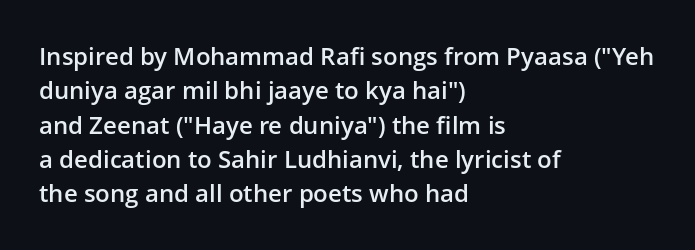
{"italic": "no", "bold": "semi", "underline": "no", "align": "left", "line_spacing": "normal", "line_spacing_ratio": 1.43, "letter_spacing": "normal", "letter_spacing_em": 0.0, "glyph_px": 24}
